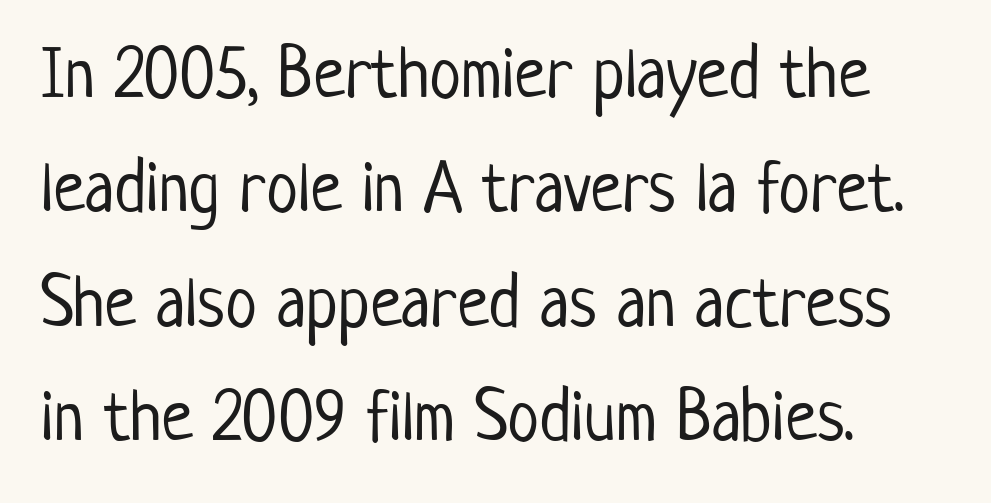
Default kerning and tracking; the words read as compact shapes. In terms of posture, this sample is upright. Compared with a typical body face, this is equally light or lighter still. Each line starts at the same left margin while the right side varies. Proportional: the letters do not fall into vertical columns.
